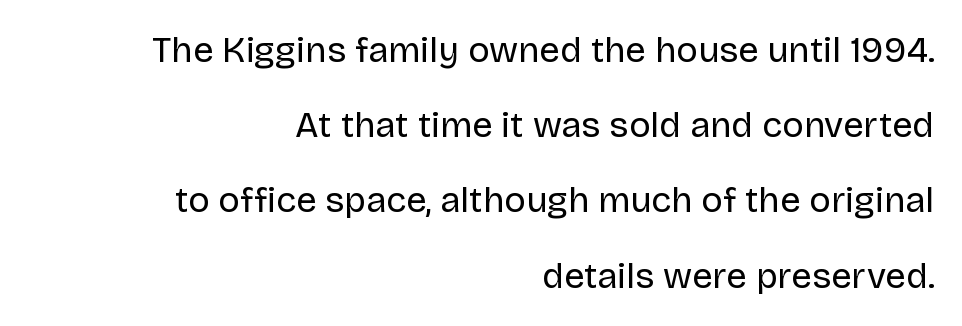
Q: Is the text bold? A: No.
Q: Is the text italic (slanted)? A: No, it is upright.
Q: Is the typeface a serif or a sans-serif typeface? A: Sans-serif.
Q: Is the text underlined? A: No.
Q: How is the paragraph aligned? A: Right-aligned.
Q: Is the spacing between letters normal or unusually wide? A: Normal.
Q: Is the spacing between lines tight, normal or loose? A: Loose.
Q: Width (condensed, normal, or wide)? A: Normal.
Q: Stroke contrast? A: Low.
Q: x-height? A: Large.
Q: Monospaced? A: No.
